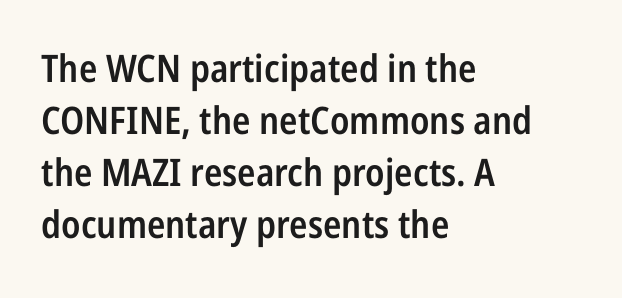
{"serif": "no", "italic": "no", "bold": "semi", "weight": "semibold", "width": "condensed", "stroke_contrast": "low", "x_height": "medium", "monospaced": "no", "underline": "no", "align": "left", "line_spacing": "normal", "line_spacing_ratio": 1.37, "letter_spacing": "normal", "letter_spacing_em": 0.0, "glyph_px": 38}
